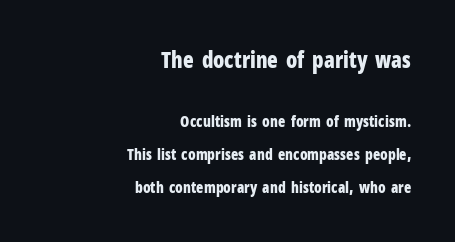
The image shows 22 px bold type, upright; set right-aligned, loose line spacing (2.2x), normal letter spacing, not underlined; the first (top) block is 1.47x larger.
